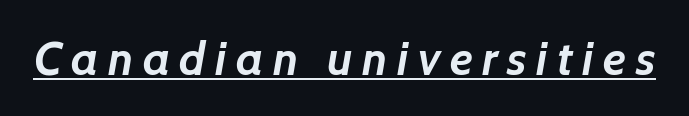
Q: Is the text bold? A: Yes.
Q: Is the typeface a serif or a sans-serif typeface? A: Sans-serif.
Q: Is the text underlined? A: Yes.
Q: Is the spacing between letters normal or unusually wide? A: Unusually wide.
Q: Width (condensed, normal, or wide)? A: Normal.
Q: Stroke contrast? A: Low.
Q: x-height? A: Medium.
Q: Monospaced? A: No.
